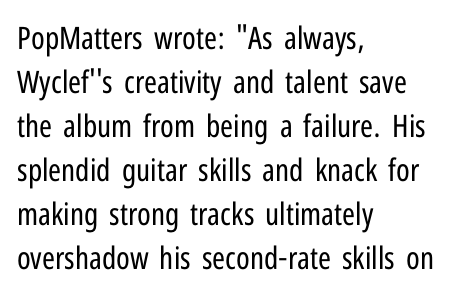
The type is set solid horizontally, with unmodified tracking. The rendering uses a moderate line-height, typical for paragraphs. This rendering uses left alignment, leaving the right contour irregular. Serifs: no, the terminals of the letterforms are clean.
